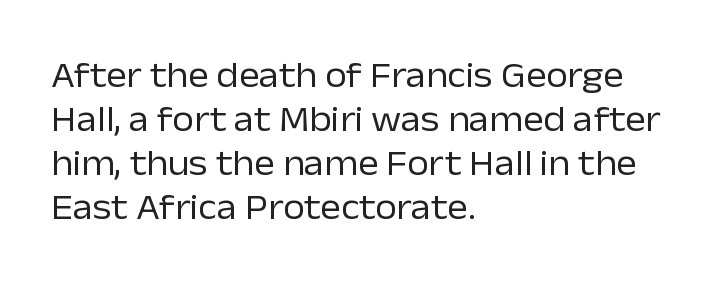
{"serif": "no", "italic": "no", "bold": "no", "weight": "regular", "width": "normal", "stroke_contrast": "low", "x_height": "medium", "monospaced": "no", "underline": "no", "align": "left", "line_spacing": "normal", "line_spacing_ratio": 1.26, "letter_spacing": "normal", "letter_spacing_em": 0.0, "glyph_px": 35}
